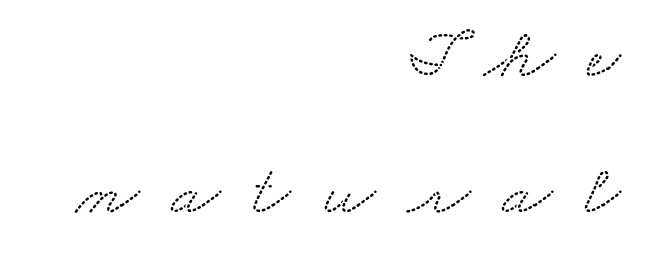
{"width": "wide", "stroke_contrast": "low", "x_height": "small", "monospaced": "no", "underline": "no", "align": "right", "line_spacing": "loose", "line_spacing_ratio": 1.9, "letter_spacing": "wide", "letter_spacing_em": 0.45, "glyph_px": 72}
